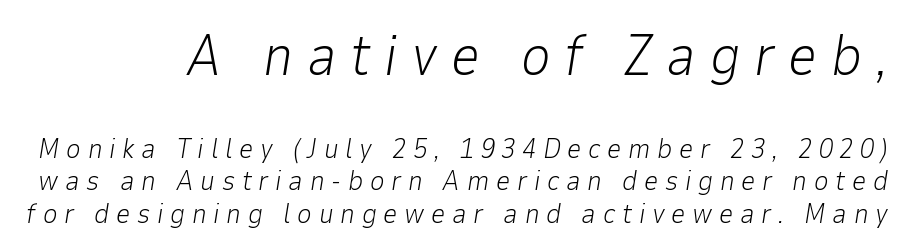
Looks like regular typesetting: each glyph gets only the width it needs. Students, note that the glyphs here are deliberately spaced far apart. The first block has been scaled up relative to the second. Anything drawn beneath the words? Only blank space. A quiet, ordinary-to-light weight characterises the typeface.
